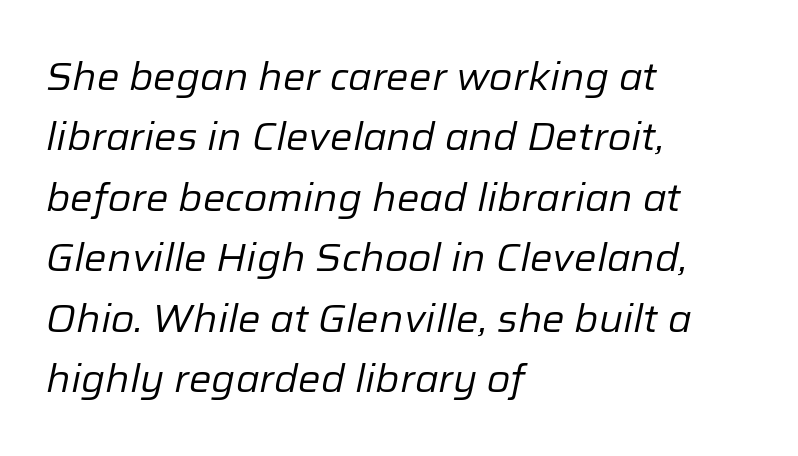
Q: Is the text bold? A: No.
Q: Is the text italic (slanted)? A: Yes, it leans right by about 12 degrees.
Q: Is the text underlined? A: No.
Q: How is the paragraph aligned? A: Left-aligned.
Q: Is the spacing between letters normal or unusually wide? A: Normal.
Q: Is the spacing between lines tight, normal or loose? A: Normal.
Q: Width (condensed, normal, or wide)? A: Normal.
Q: Stroke contrast? A: Low.
Q: x-height? A: Medium.
Q: Monospaced? A: No.
